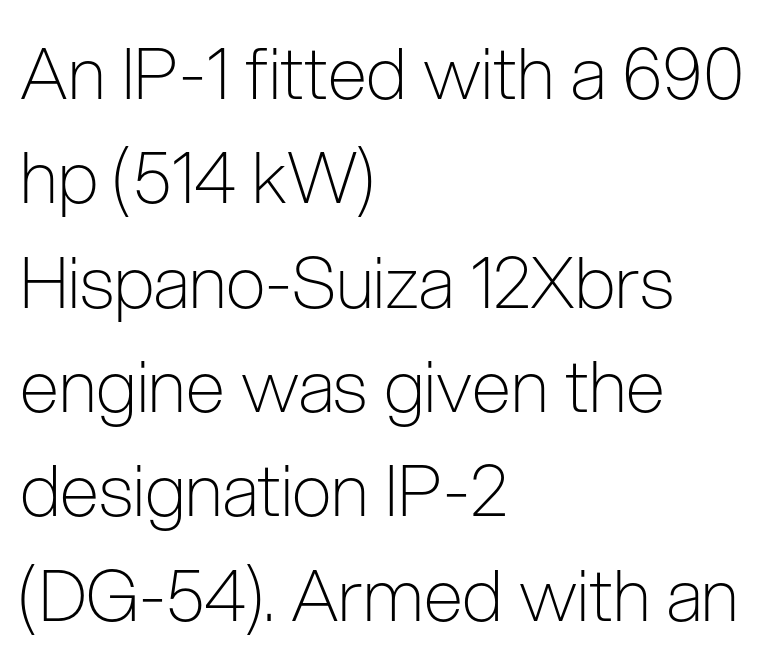
{"serif": "no", "italic": "no", "bold": "no", "weight": "light", "width": "condensed", "stroke_contrast": "low", "x_height": "medium", "monospaced": "no", "underline": "no", "align": "left", "line_spacing": "normal", "line_spacing_ratio": 1.47, "letter_spacing": "normal", "letter_spacing_em": 0.0, "glyph_px": 71}
